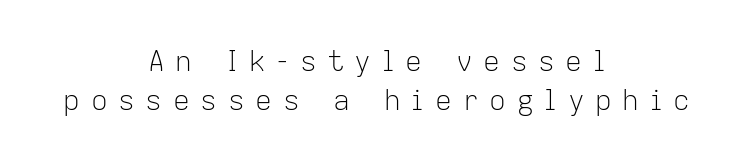
{"serif": "no", "italic": "no", "bold": "no", "weight": "light", "width": "normal", "stroke_contrast": "low", "x_height": "medium", "monospaced": "no", "underline": "no", "align": "center", "line_spacing": "normal", "line_spacing_ratio": 1.39, "letter_spacing": "wide", "letter_spacing_em": 0.38, "glyph_px": 28}
